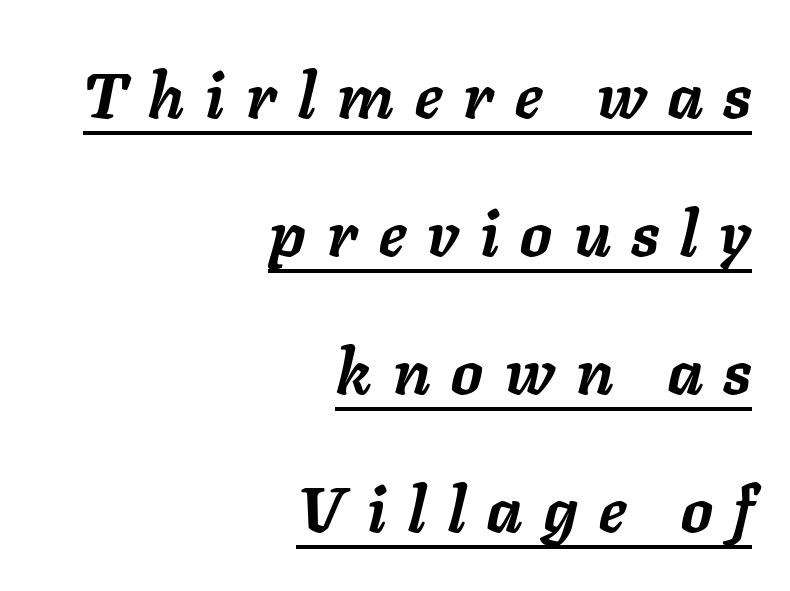
{"italic": "yes", "lean": "right", "slant_degrees": 11, "bold": "yes", "weight": "semibold", "width": "normal", "stroke_contrast": "low", "x_height": "medium", "monospaced": "no", "underline": "yes", "align": "right", "line_spacing": "loose", "line_spacing_ratio": 2.19, "letter_spacing": "wide", "letter_spacing_em": 0.34, "glyph_px": 63}
